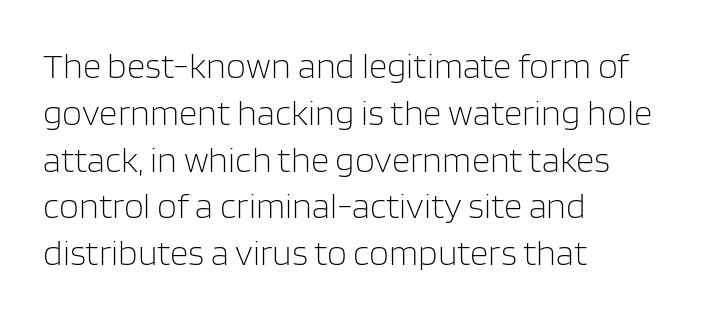
The image shows 36 px light sans-serif type, upright; set left-aligned, normal line spacing (1.3x), normal letter spacing, not underlined; low stroke contrast and a large x-height.
